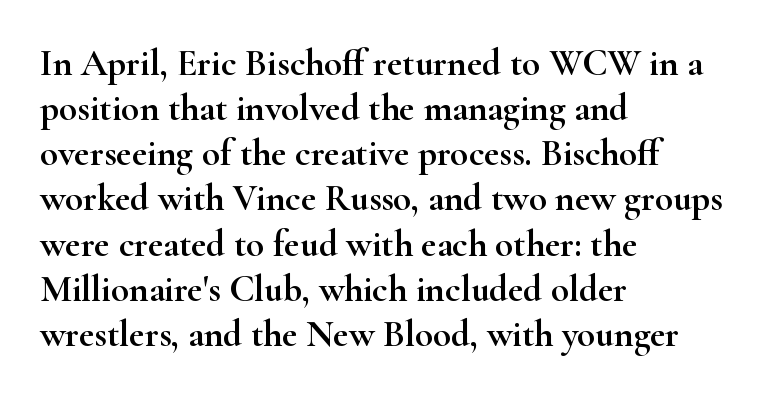
The zone under the glyphs is completely vacant. These lines are rendered in a variable-pitch font. This is the regular roman posture of the typeface. If you drew a ruler down the left edge, every line would touch it. Compared with typical body copy, the letter spacing here is the same. In terms of letterform style, serifs are clearly present.
